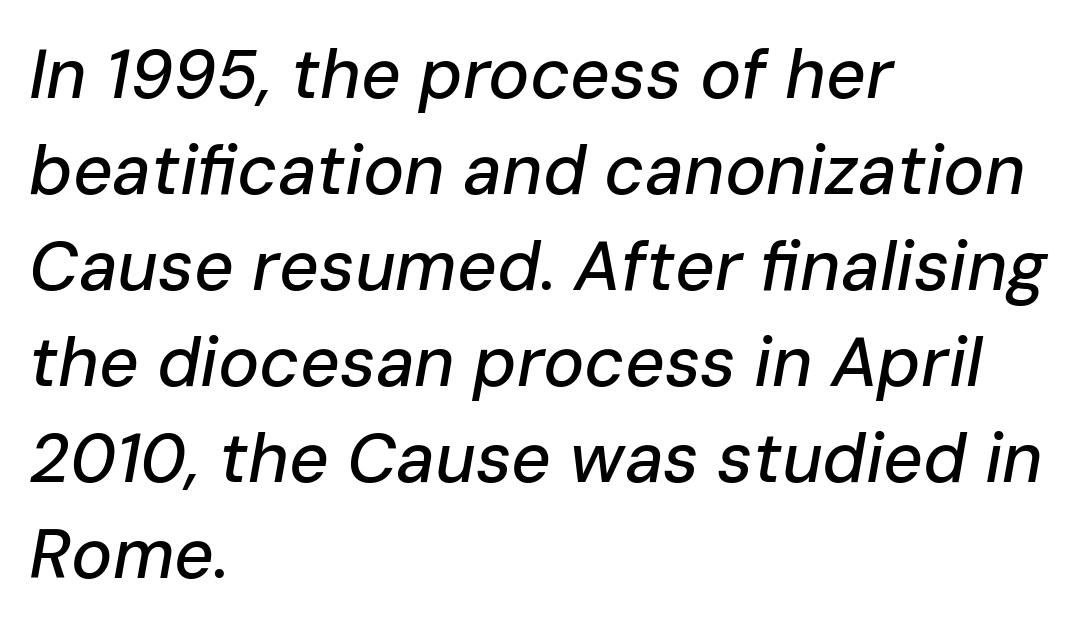
Q: Is the text italic (slanted)? A: Yes, it leans right by about 10 degrees.
Q: Is the text underlined? A: No.
Q: How is the paragraph aligned? A: Left-aligned.
Q: Is the spacing between letters normal or unusually wide? A: Normal.
Q: Is the spacing between lines tight, normal or loose? A: Normal.
Q: Width (condensed, normal, or wide)? A: Normal.
Q: Stroke contrast? A: Low.
Q: x-height? A: Medium.
Q: Monospaced? A: No.
